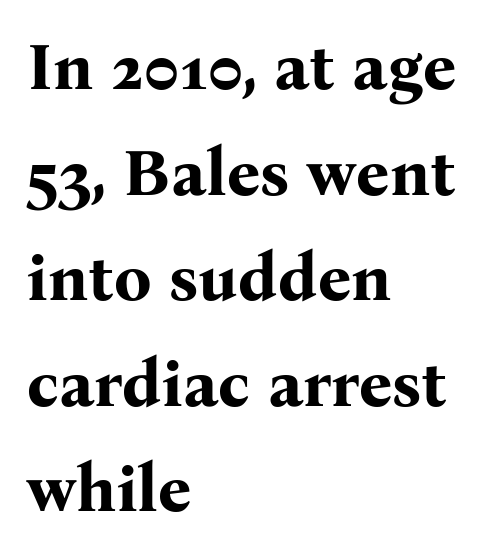
Q: Is the text bold? A: Yes.
Q: Is the text italic (slanted)? A: No, it is upright.
Q: Is the typeface a serif or a sans-serif typeface? A: Serif.
Q: Is the text underlined? A: No.
Q: How is the paragraph aligned? A: Left-aligned.
Q: Is the spacing between letters normal or unusually wide? A: Normal.
Q: Is the spacing between lines tight, normal or loose? A: Normal.
Q: Width (condensed, normal, or wide)? A: Normal.
Q: Stroke contrast? A: Medium.
Q: x-height? A: Medium.
Q: Monospaced? A: No.
